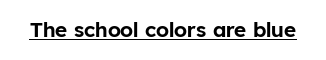
Students, note that the glyphs here touch the page at normal intervals. Does a line run under the words? Yes, clearly. Designer's note — italics off, roman on.
